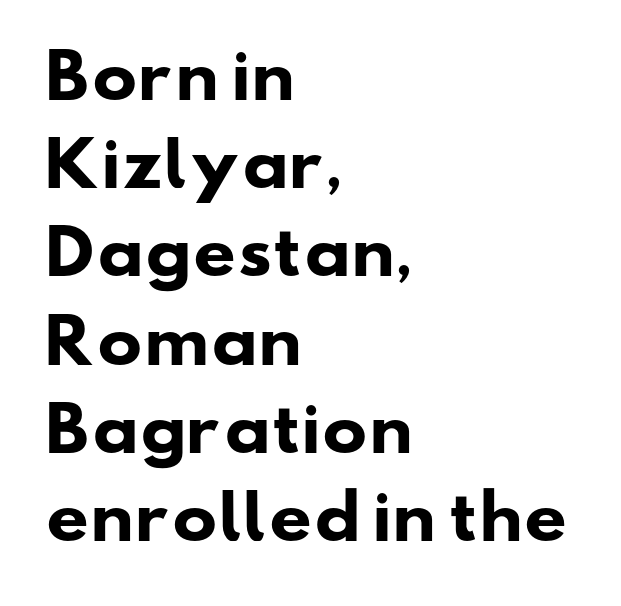
{"serif": "no", "bold": "yes", "weight": "heavy", "width": "wide", "stroke_contrast": "low", "x_height": "small", "monospaced": "no", "underline": "no", "align": "left", "line_spacing": "normal", "line_spacing_ratio": 1.47, "letter_spacing": "normal", "letter_spacing_em": 0.0, "glyph_px": 60}
